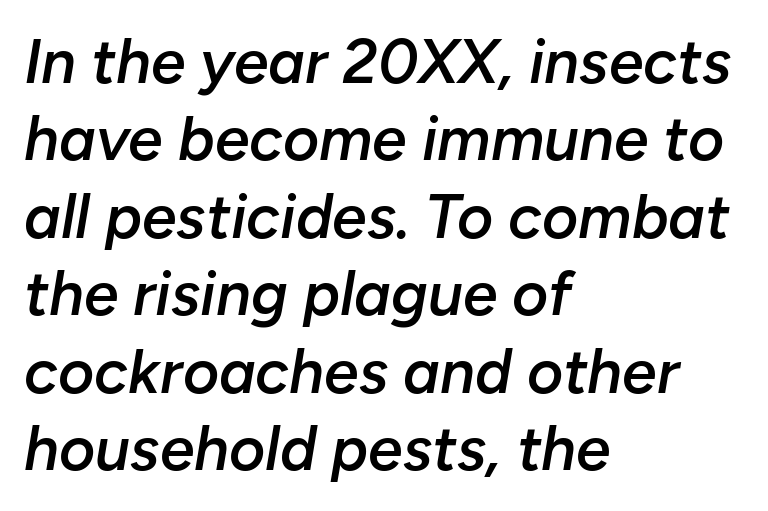
The image shows 62 px semibold type, italic (leaning right); set left-aligned, normal line spacing (1.25x), normal letter spacing, not underlined; low stroke contrast and a medium x-height.
